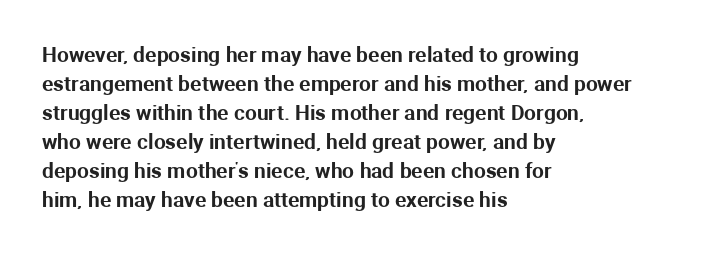
Q: Is the text italic (slanted)? A: No, it is upright.
Q: Is the text underlined? A: No.
Q: How is the paragraph aligned? A: Left-aligned.
Q: Is the spacing between letters normal or unusually wide? A: Normal.
Q: Is the spacing between lines tight, normal or loose? A: Normal.
